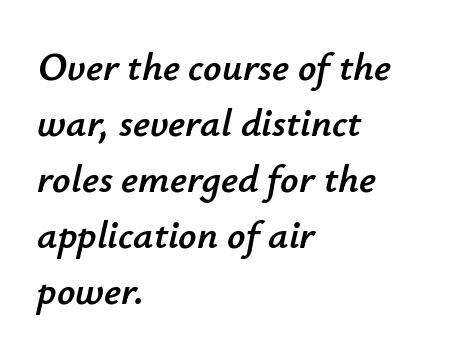
Q: Is the text italic (slanted)? A: Yes, it leans right by about 12 degrees.
Q: Is the text underlined? A: No.
Q: How is the paragraph aligned? A: Left-aligned.
Q: Is the spacing between letters normal or unusually wide? A: Normal.
Q: Is the spacing between lines tight, normal or loose? A: Normal.
Q: Width (condensed, normal, or wide)? A: Normal.
Q: Stroke contrast? A: Low.
Q: x-height? A: Small.
Q: Monospaced? A: No.
